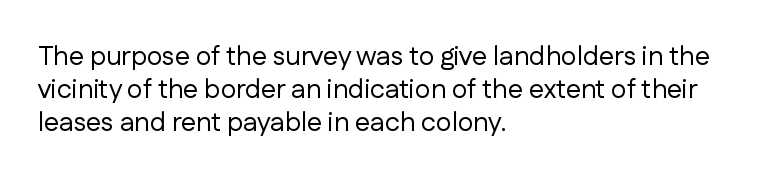
The image shows 27 px text type, upright; set left-aligned, line spacing 1.22x, normal letter spacing, not underlined.
